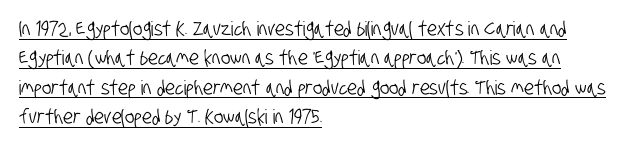
Q: Is the text underlined? A: Yes.
Q: How is the paragraph aligned? A: Left-aligned.
Q: Is the spacing between letters normal or unusually wide? A: Normal.
Q: Is the spacing between lines tight, normal or loose? A: Normal.
